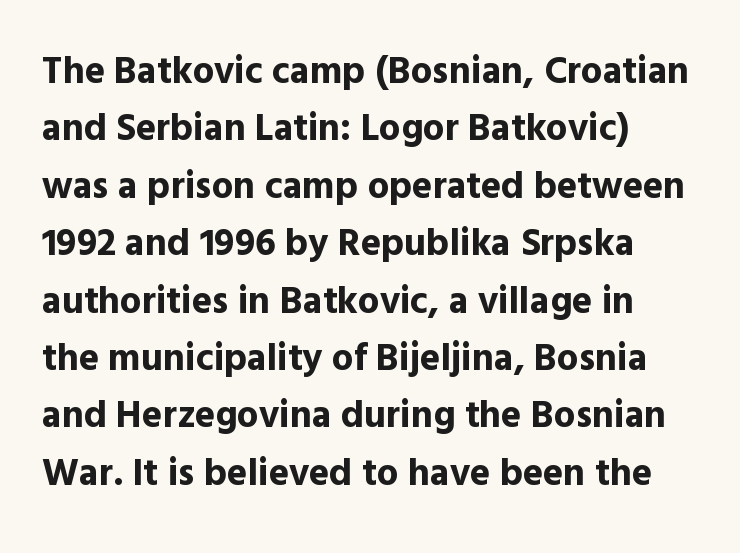
This sample keeps an unexceptional amount of space between lines. Think of a printed novel: that variable character pitch is what you see here. Only glyphs here, with clear space below each row. This rendering employs a face without finishing strokes, i.e., a sans-serif. It's the straight-up-and-down kind of type. Summary of weight: heavy, a full bold.
